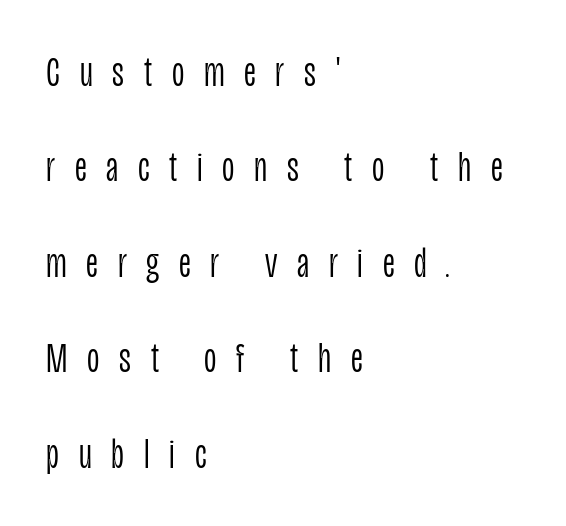
{"serif": "no", "italic": "no", "bold": "no", "weight": "light", "width": "condensed", "stroke_contrast": "low", "x_height": "large", "monospaced": "no", "underline": "no", "align": "left", "line_spacing": "loose", "line_spacing_ratio": 2.22, "letter_spacing": "wide", "letter_spacing_em": 0.46, "glyph_px": 43}
